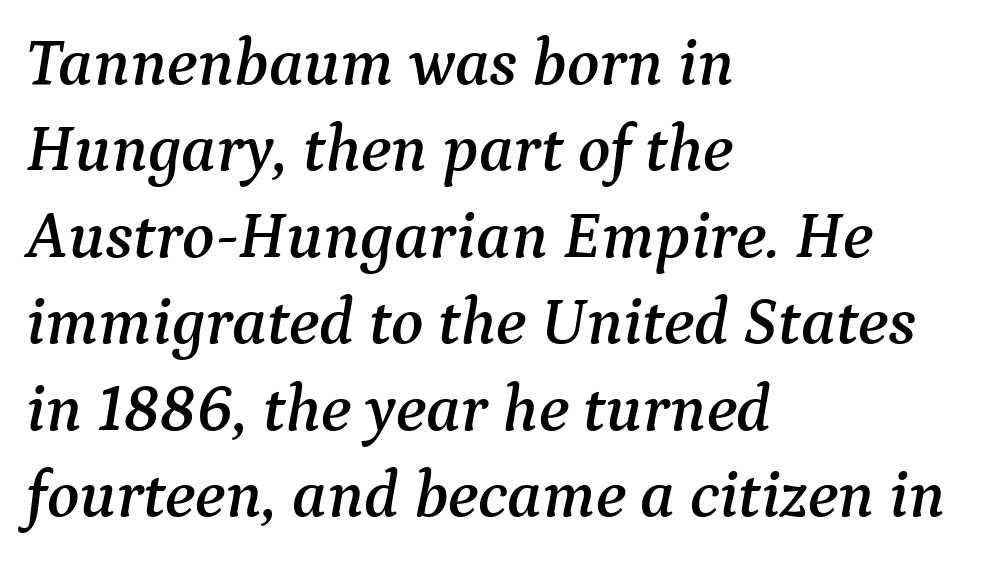
When letters slant like this, we call the style italic. Horizontally, the lines are justified to the leading edge only. This sample keeps an unexceptional amount of space between lines. Short note: letters normally spaced. The letters advance in unequal steps, a hallmark of proportional type. The words here are not underlined.
